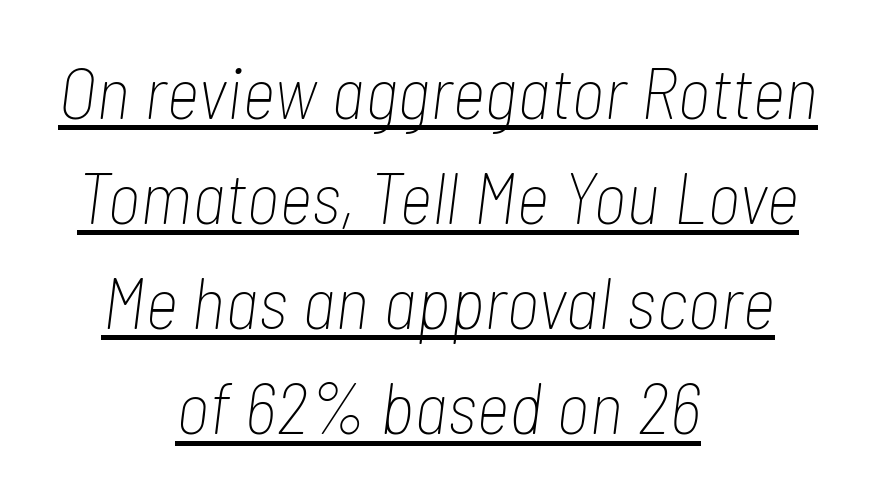
The image shows 73 px thin, condensed type, italic (leaning right); set centered, normal line spacing (1.44x), normal letter spacing, underlined; low stroke contrast and a medium x-height.
